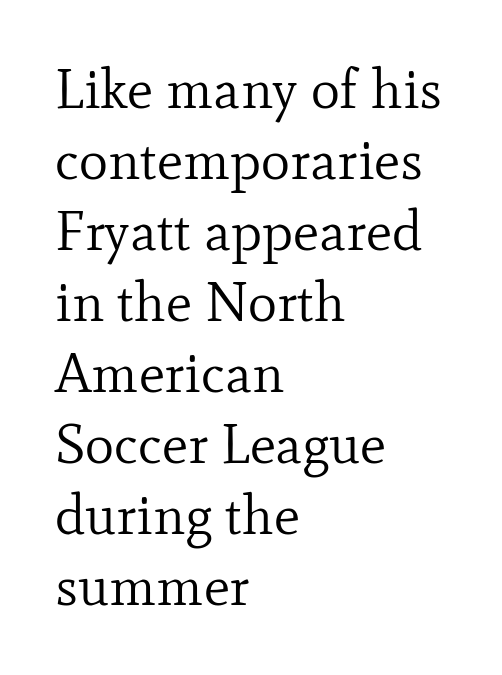
Character widths vary here, with narrow letters taking less room than wide ones. Inter-character spacing is left at the font's built-in metrics. Tall strokes in this sample are plumb rather than angled. Is this a sans? No — the strokes have serifs. The space between consecutive lines is moderate. These lines stack with their left ends in a neat column.
